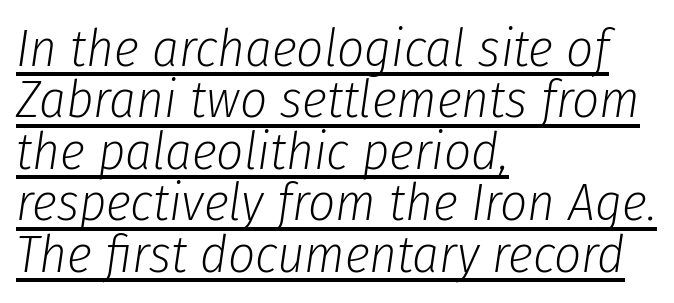
The image shows 53 px light, condensed type, italic (leaning right); set left-aligned, tight line spacing (0.97x), normal letter spacing, underlined; low stroke contrast and a medium x-height.
